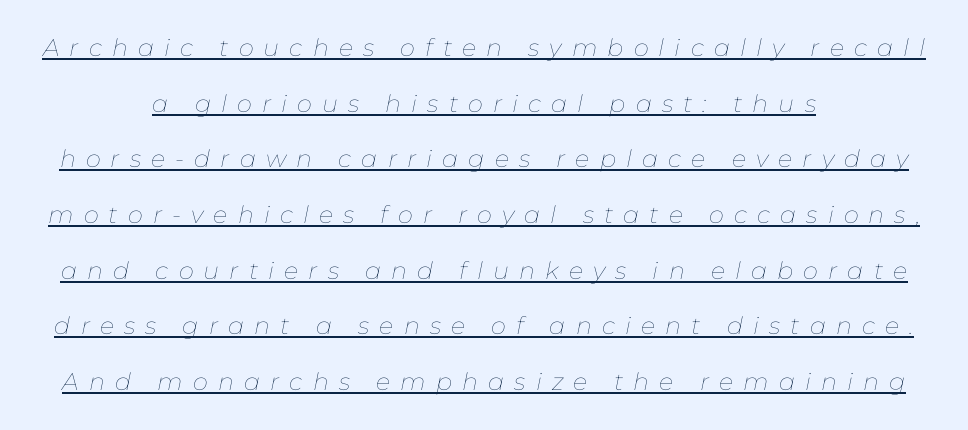
Q: Is the text bold? A: No.
Q: Is the text italic (slanted)? A: Yes, it leans right by about 11 degrees.
Q: Is the text underlined? A: Yes.
Q: Is the spacing between letters normal or unusually wide? A: Unusually wide.
Q: Is the spacing between lines tight, normal or loose? A: Loose.
